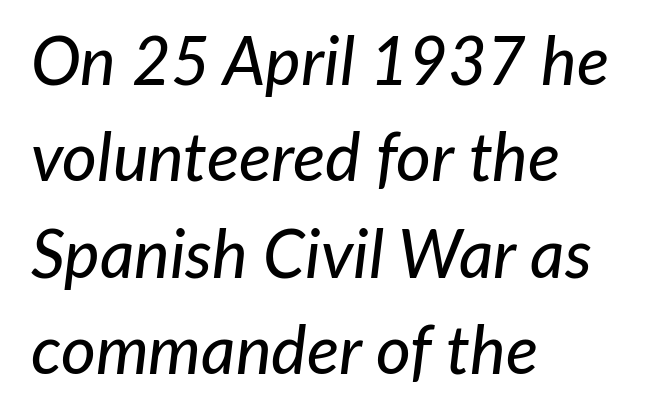
The gaps between neighbouring characters are ordinary and unremarkable. A bare baseline throughout the passage. Spacing verdict: proportional, widths tailored to each character. The text block is weighted toward the left margin, trailing off unevenly rightward. If you measured baseline to baseline, you'd find a middling distance. Tall strokes in this sample are angled rather than plumb.
